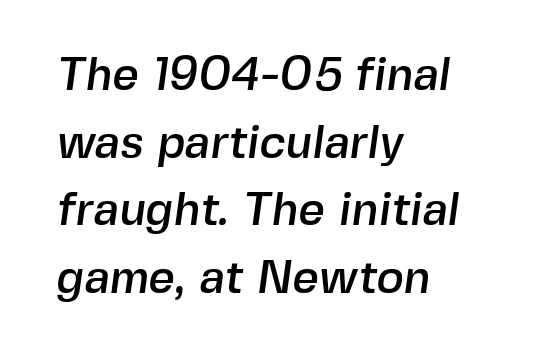
{"serif": "no", "width": "normal", "x_height": "medium", "monospaced": "no", "underline": "no", "align": "left", "line_spacing": "normal", "line_spacing_ratio": 1.47, "letter_spacing": "normal", "letter_spacing_em": 0.0, "glyph_px": 46}
